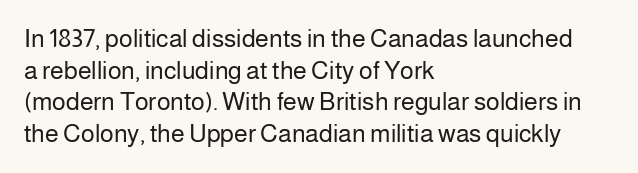
{"italic": "no", "bold": "no", "underline": "no", "align": "left", "line_spacing": "normal", "line_spacing_ratio": 1.27, "letter_spacing": "normal", "letter_spacing_em": 0.0, "glyph_px": 25}
